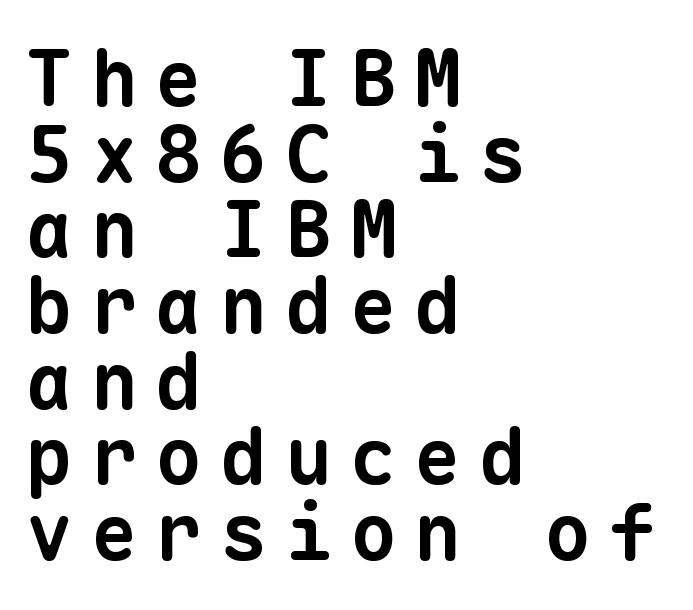
Quick note: underline off. The letters are bold, with thick, heavy strokes. Every row of glyphs begins at an identical x-position on the left. The characters display no serif detailing; their extremities are plain.
